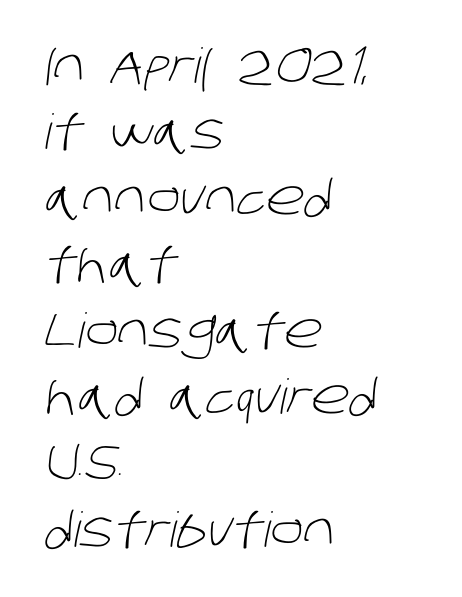
{"serif": "no", "bold": "no", "weight": "light", "width": "normal", "stroke_contrast": "low", "x_height": "large", "monospaced": "no", "underline": "no", "align": "left", "line_spacing": "normal", "line_spacing_ratio": 1.38, "letter_spacing": "normal", "letter_spacing_em": 0.0, "glyph_px": 48}
